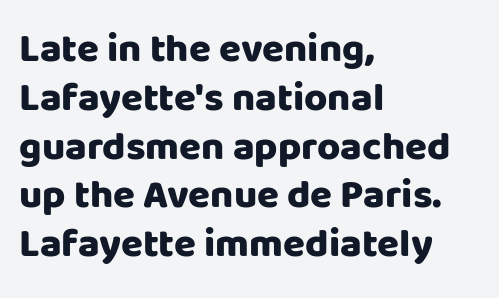
The image shows 40 px heavy sans-serif type, upright; set left-aligned, line spacing 1.22x, normal letter spacing, not underlined; low stroke contrast and a large x-height.
